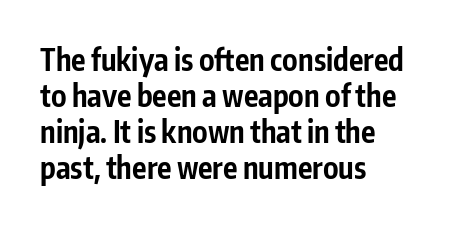
{"serif": "no", "italic": "no", "bold": "yes", "weight": "bold", "width": "condensed", "stroke_contrast": "low", "x_height": "medium", "monospaced": "no", "underline": "no", "align": "left", "line_spacing_ratio": 1.2, "letter_spacing": "normal", "letter_spacing_em": 0.0, "glyph_px": 30}
